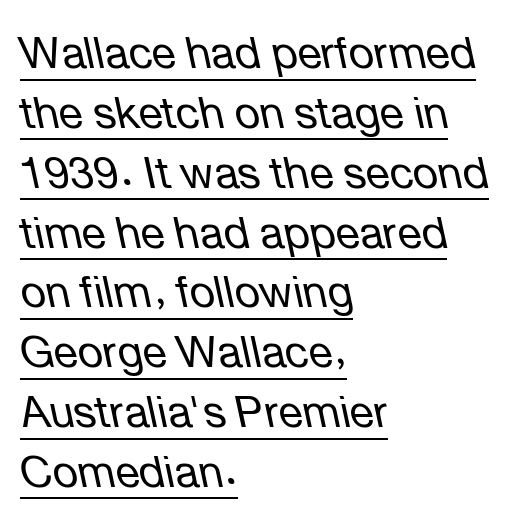
The image shows 44 px regular-weight type, italic (leaning left); set left-aligned, normal line spacing (1.36x), normal letter spacing, underlined; low stroke contrast and a medium x-height.
